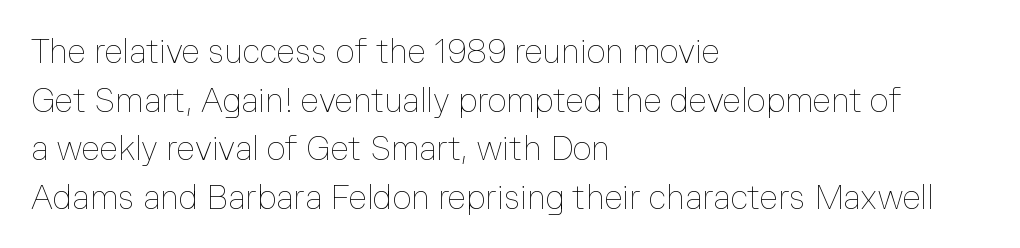
{"italic": "no", "bold": "no", "weight": "thin", "width": "normal", "stroke_contrast": "low", "x_height": "medium", "monospaced": "no", "underline": "no", "align": "left", "line_spacing": "normal", "line_spacing_ratio": 1.47, "letter_spacing": "normal", "letter_spacing_em": 0.0, "glyph_px": 33}
